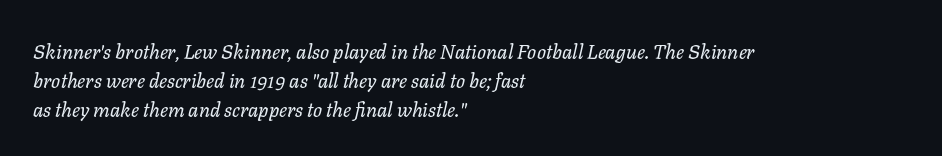
The image shows 20 px text type, italic (leaning right); set left-aligned, normal line spacing (1.45x), normal letter spacing, not underlined.
